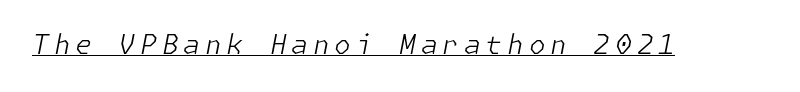
{"italic": "yes", "lean": "right", "slant_degrees": 11, "bold": "no", "underline": "yes", "glyph_px": 27}
